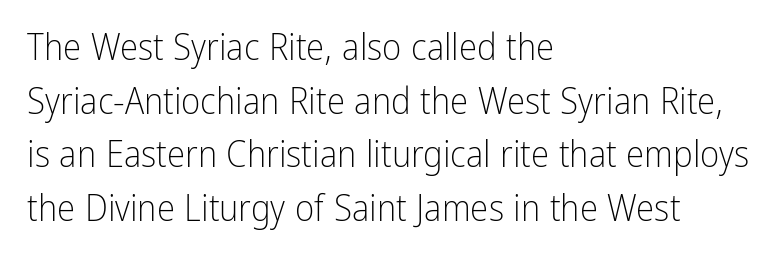
The image shows 37 px light, condensed sans-serif type, upright; set left-aligned, normal line spacing (1.45x), normal letter spacing, not underlined; low stroke contrast and a medium x-height.
